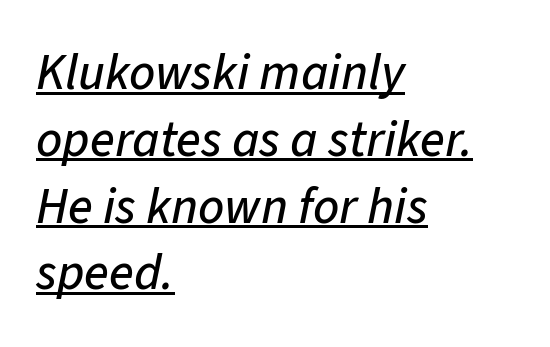
The image shows 51 px text type, italic (leaning right); set left-aligned, normal line spacing (1.31x), normal letter spacing, underlined; low stroke contrast and a medium x-height.
